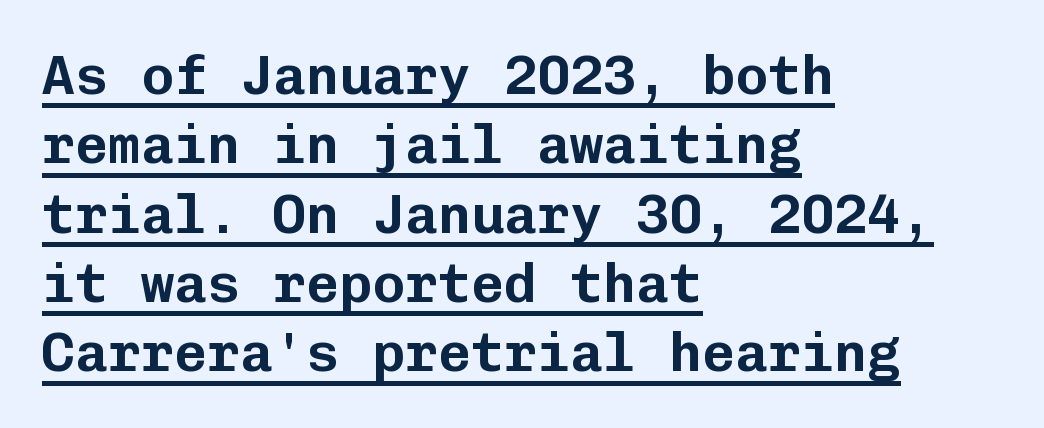
{"serif": "no", "italic": "no", "width": "normal", "stroke_contrast": "low", "x_height": "medium", "monospaced": "yes", "underline": "yes", "align": "left", "line_spacing": "normal", "line_spacing_ratio": 1.26, "letter_spacing": "normal", "letter_spacing_em": 0.0, "glyph_px": 55}
